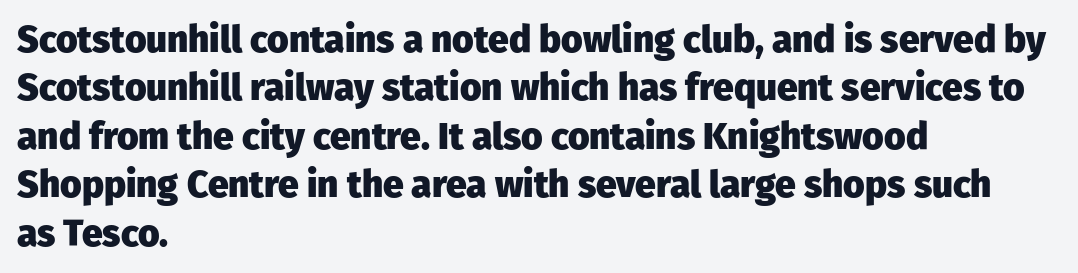
The image shows 37 px heavy sans-serif type, upright; set left-aligned, normal line spacing (1.31x), normal letter spacing, not underlined; low stroke contrast and a medium x-height.
